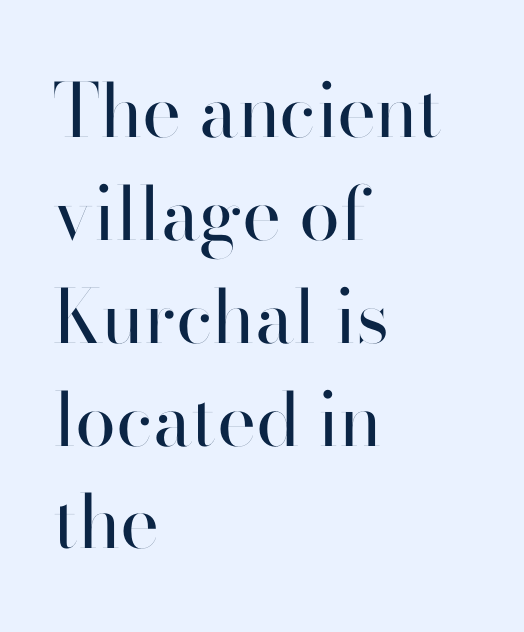
The image shows 74 px regular-weight sans-serif type, upright; set left-aligned, normal line spacing (1.39x), normal letter spacing, not underlined; high stroke contrast and a small x-height.
